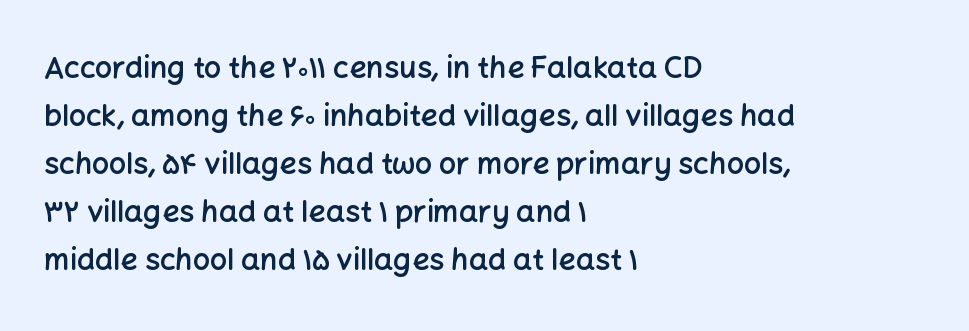
Q: Is the text bold? A: Semi-bold.
Q: Is the text italic (slanted)? A: No, it is upright.
Q: Is the typeface a serif or a sans-serif typeface? A: Sans-serif.
Q: Is the text underlined? A: No.
Q: How is the paragraph aligned? A: Left-aligned.
Q: Is the spacing between letters normal or unusually wide? A: Normal.
Q: Is the spacing between lines tight, normal or loose? A: Normal.
Q: Width (condensed, normal, or wide)? A: Normal.
Q: Stroke contrast? A: Low.
Q: x-height? A: Medium.
Q: Monospaced? A: No.
